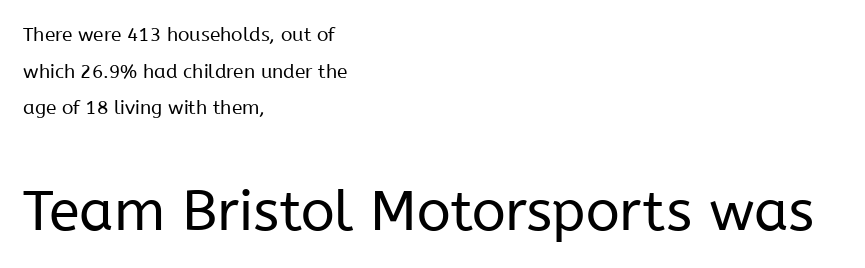
{"serif": "no", "italic": "no", "bold": "no", "weight": "regular", "width": "normal", "stroke_contrast": "low", "x_height": "medium", "monospaced": "no", "underline": "no", "align": "left", "line_spacing": "loose", "line_spacing_ratio": 1.93, "letter_spacing": "normal", "letter_spacing_em": 0.0, "larger_block": "second", "size_ratio": 2.95, "glyph_px": 56}
